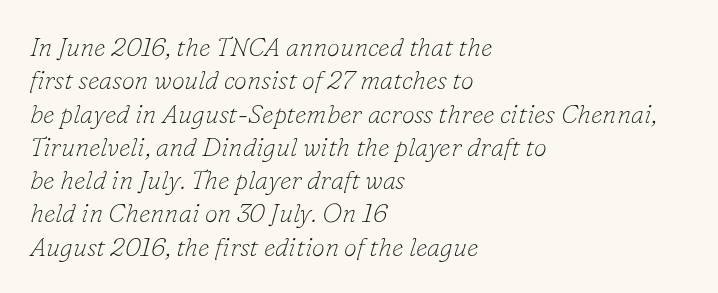
The image shows 26 px text type, italic (leaning right); set left-aligned, normal line spacing (1.28x), normal letter spacing, not underlined.
